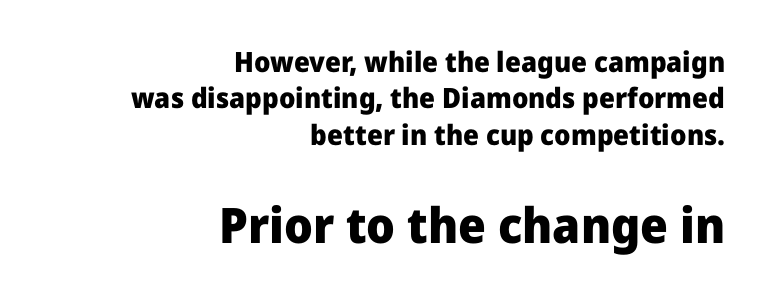
The image shows 49 px heavy sans-serif type, upright; set right-aligned, normal line spacing (1.3x), normal letter spacing, not underlined; the second (bottom) block is 1.75x larger; low stroke contrast and a medium x-height.
